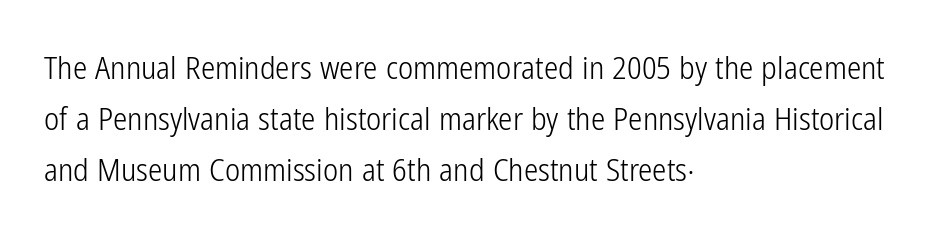
Q: Is the text bold? A: No.
Q: Is the text italic (slanted)? A: No, it is upright.
Q: Is the typeface a serif or a sans-serif typeface? A: Sans-serif.
Q: Is the text underlined? A: No.
Q: How is the paragraph aligned? A: Left-aligned.
Q: Is the spacing between letters normal or unusually wide? A: Normal.
Q: Is the spacing between lines tight, normal or loose? A: Normal.
Q: Width (condensed, normal, or wide)? A: Condensed.
Q: Stroke contrast? A: Low.
Q: x-height? A: Medium.
Q: Monospaced? A: No.
